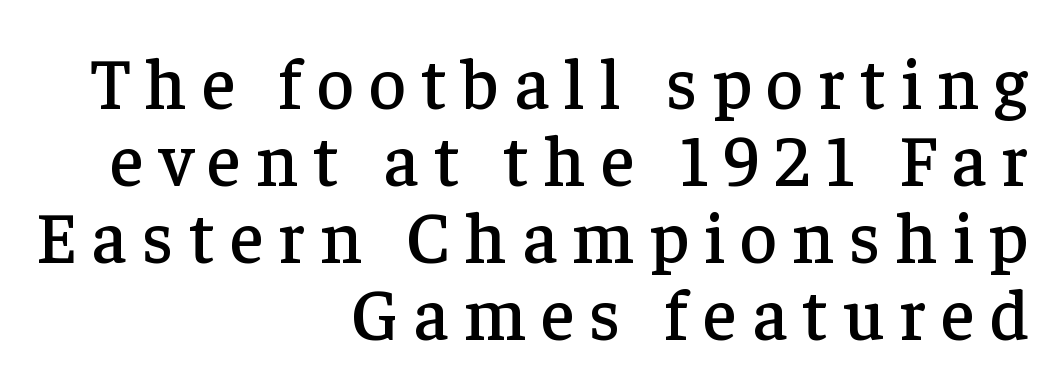
The image shows 72 px serif type, upright; set right-aligned, tight line spacing (1.07x), unusually wide letter spacing (+0.21 em), not underlined; low stroke contrast and a medium x-height.
